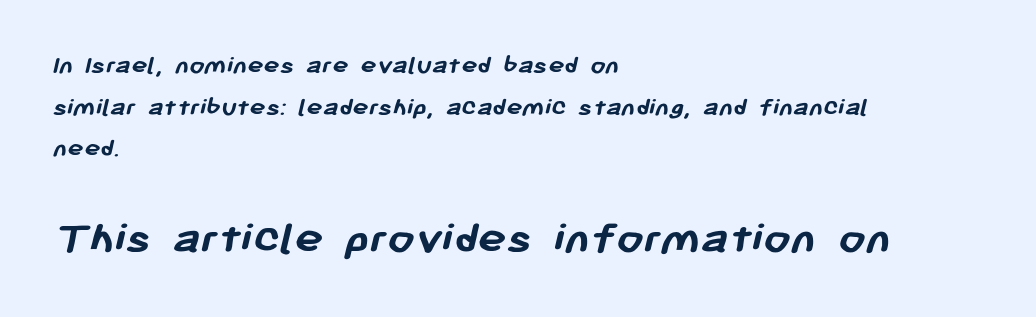
{"serif": "no", "bold": "yes", "weight": "semibold", "width": "normal", "stroke_contrast": "low", "x_height": "medium", "monospaced": "no", "underline": "no", "align": "left", "line_spacing": "normal", "line_spacing_ratio": 1.54, "letter_spacing": "normal", "letter_spacing_em": 0.0, "larger_block": "second", "size_ratio": 1.78, "glyph_px": 48}
